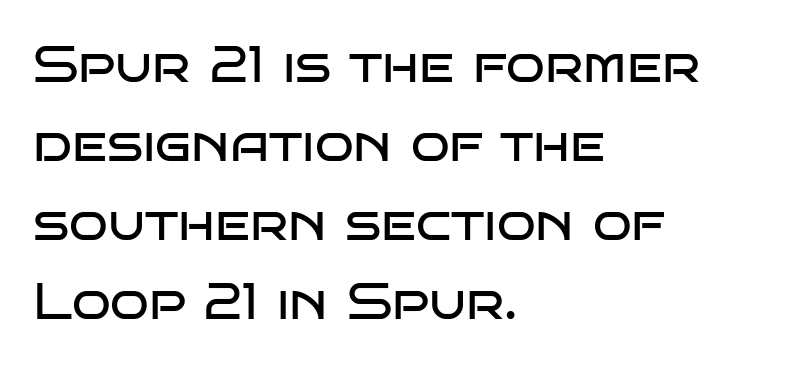
Q: Is the text bold? A: No.
Q: Is the text italic (slanted)? A: No, it is upright.
Q: Is the typeface a serif or a sans-serif typeface? A: Sans-serif.
Q: Is the text underlined? A: No.
Q: How is the paragraph aligned? A: Left-aligned.
Q: Is the spacing between letters normal or unusually wide? A: Normal.
Q: Is the spacing between lines tight, normal or loose? A: Normal.
Q: Width (condensed, normal, or wide)? A: Wide.
Q: Stroke contrast? A: Low.
Q: x-height? A: Large.
Q: Monospaced? A: No.
